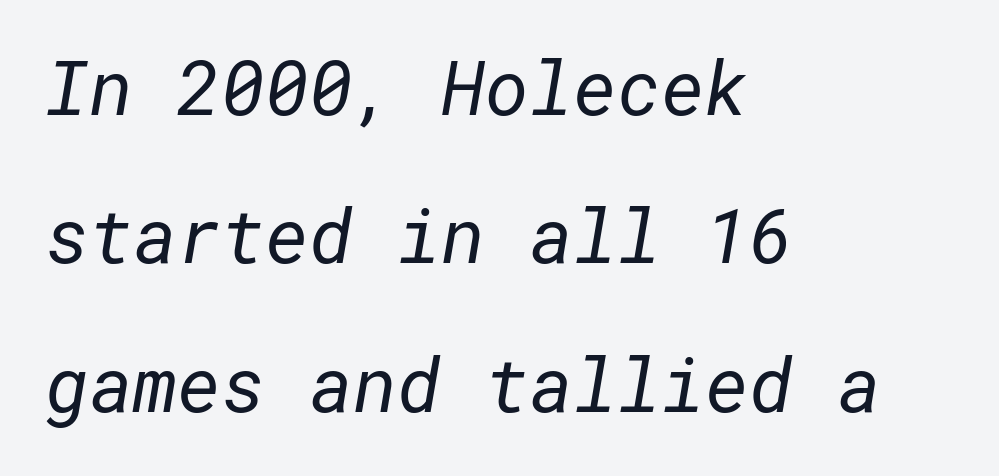
A typesetter would call this leading open, well beyond the default. Typographically, this falls in the sans-serif category. The text block is weighted toward the left margin, trailing off unevenly rightward. The letterforms sit shoulder to shoulder at normal distance. Only glyphs here, with clear space below each row.
